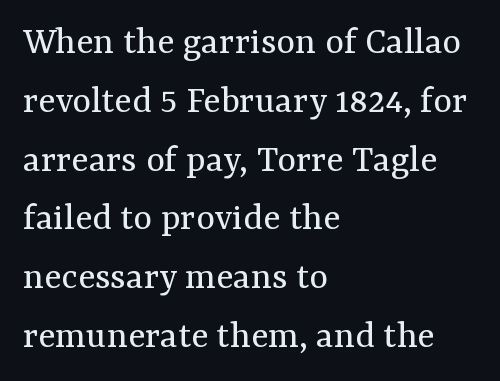
Q: Is the text bold? A: No.
Q: Is the text italic (slanted)? A: No, it is upright.
Q: Is the typeface a serif or a sans-serif typeface? A: Serif.
Q: Is the text underlined? A: No.
Q: How is the paragraph aligned? A: Left-aligned.
Q: Is the spacing between letters normal or unusually wide? A: Normal.
Q: Is the spacing between lines tight, normal or loose? A: Normal.
Q: Width (condensed, normal, or wide)? A: Normal.
Q: Stroke contrast? A: Medium.
Q: x-height? A: Medium.
Q: Monospaced? A: No.
